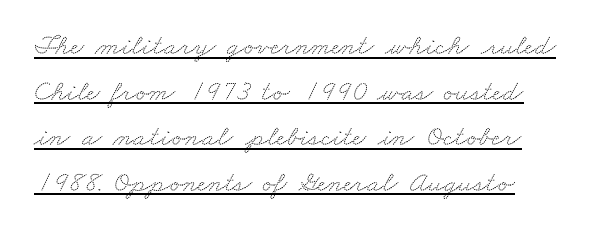
Q: Is the typeface a serif or a sans-serif typeface? A: Serif.
Q: Is the text underlined? A: Yes.
Q: Is the spacing between letters normal or unusually wide? A: Normal.
Q: Is the spacing between lines tight, normal or loose? A: Normal.
Q: Width (condensed, normal, or wide)? A: Wide.
Q: Stroke contrast? A: Medium.
Q: x-height? A: Small.
Q: Monospaced? A: No.
